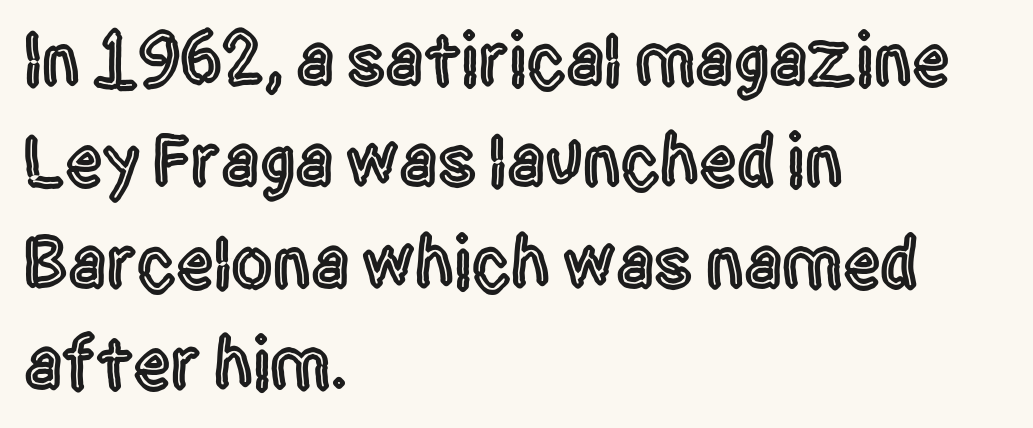
The baseline area is clear. Compared with a centered layout, this one pins lines to the left instead. Every character sits straight up, as roman type does. Here the glyphs are tracked normally, forming tight word shapes. Examine the stroke ends and you'll find no serifs. Varying glyph widths throughout — classic text-font behaviour.
